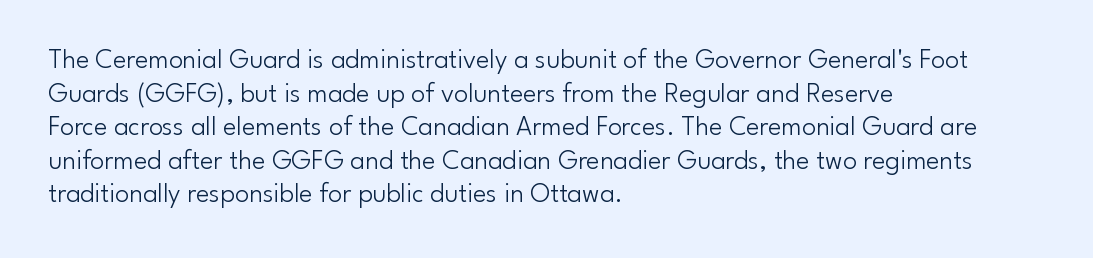
Q: Is the text bold? A: No.
Q: Is the text italic (slanted)? A: No, it is upright.
Q: Is the typeface a serif or a sans-serif typeface? A: Sans-serif.
Q: Is the text underlined? A: No.
Q: How is the paragraph aligned? A: Left-aligned.
Q: Is the spacing between letters normal or unusually wide? A: Normal.
Q: Width (condensed, normal, or wide)? A: Normal.
Q: Stroke contrast? A: Low.
Q: x-height? A: Small.
Q: Monospaced? A: No.
